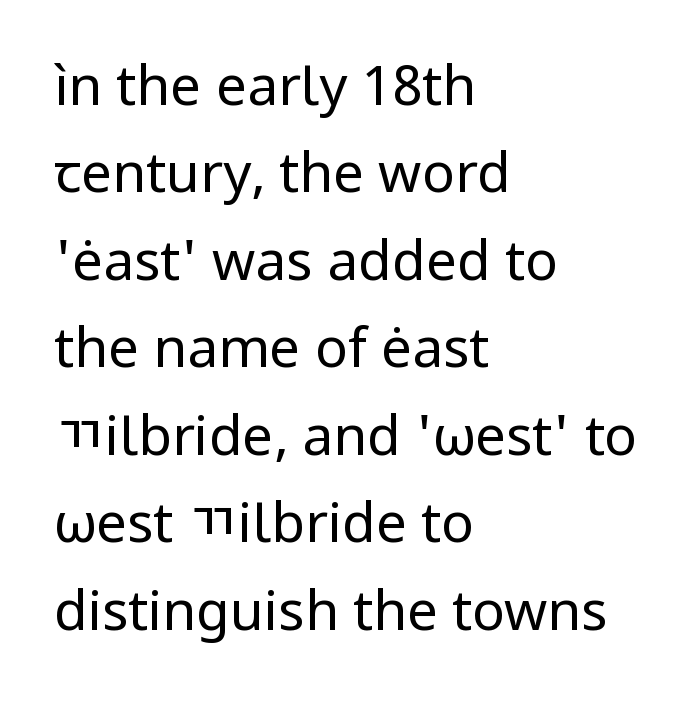
A classic flush-left, rag-right setting is used for this passage. You could not count columns in this text — the font is proportionally spaced. Compared with typical body copy, the letter spacing here is the same. Words float on clear page, feet unadorned.
